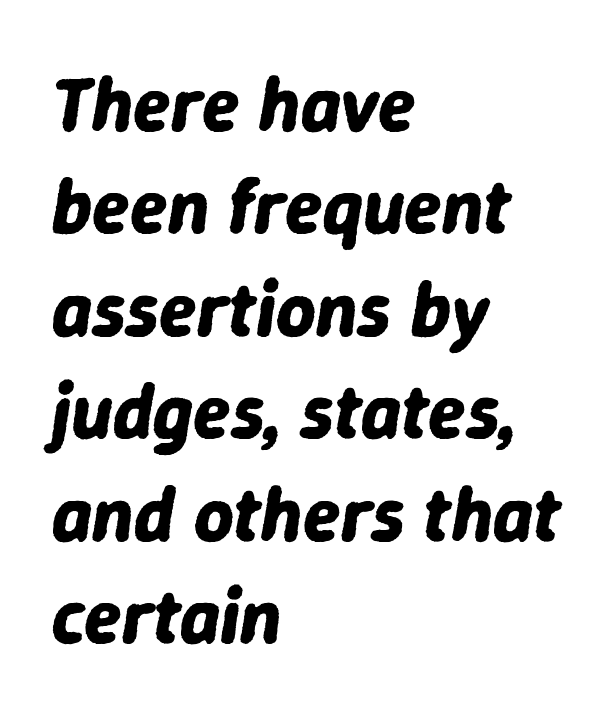
The image shows 77 px bold type, italic (leaning right); set left-aligned, normal line spacing (1.33x), normal letter spacing, not underlined; low stroke contrast and a medium x-height.
